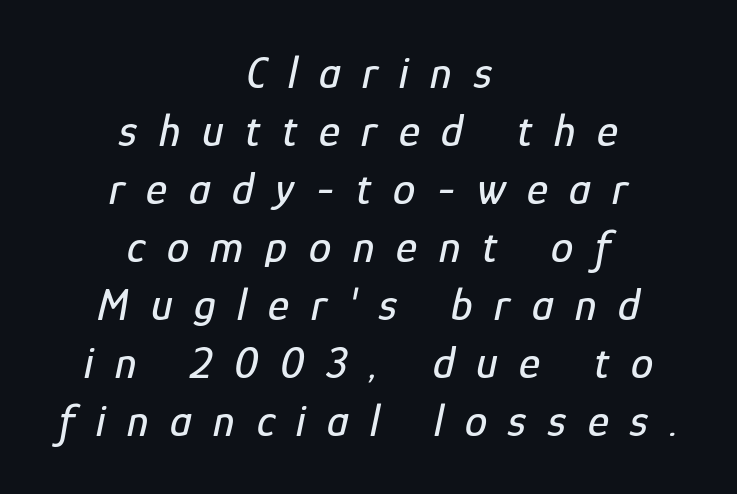
Q: Is the text italic (slanted)? A: Yes, it leans right by about 12 degrees.
Q: Is the text underlined? A: No.
Q: How is the paragraph aligned? A: Centered.
Q: Is the spacing between letters normal or unusually wide? A: Unusually wide.
Q: Is the spacing between lines tight, normal or loose? A: Normal.
Q: Width (condensed, normal, or wide)? A: Condensed.
Q: Stroke contrast? A: Low.
Q: x-height? A: Medium.
Q: Monospaced? A: No.
